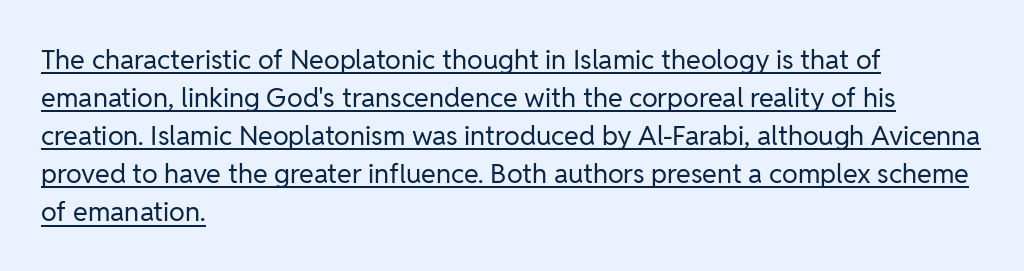
The image shows 27 px text type, upright; set left-aligned, normal line spacing (1.41x), normal letter spacing, underlined.
